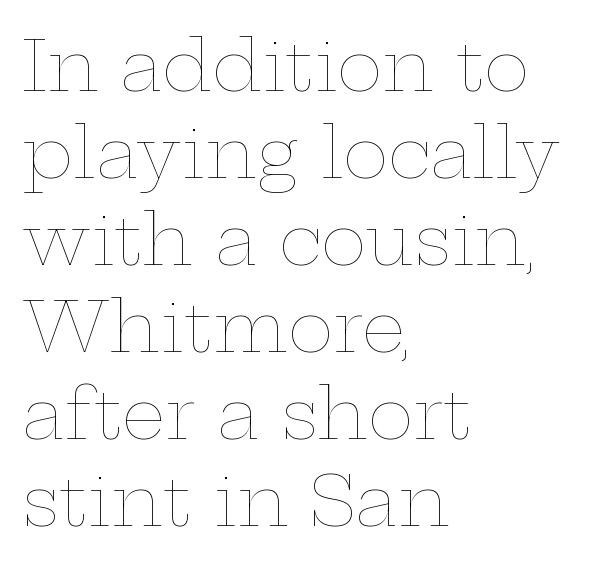
Short and long lines alike share a common starting point at left. A quiet, ordinary-to-light weight characterises the typeface. Is the letter spacing exaggerated? No — it looks like the ordinary default. Underlining? Definitely not there. Italic? Not at all — the glyphs are vertical. These lines are rendered in a variable-pitch font.
